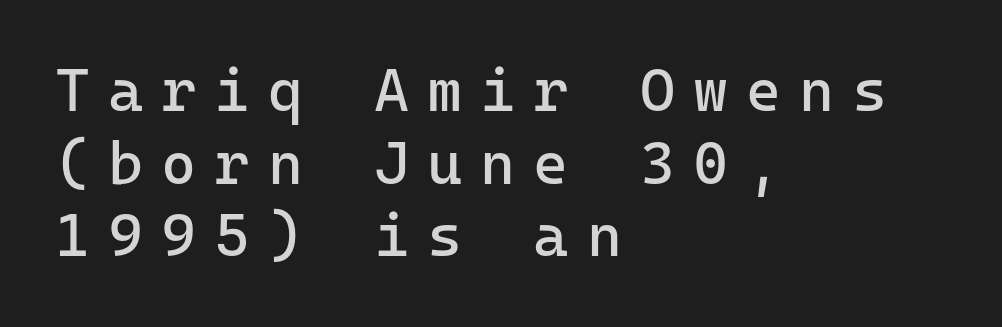
{"serif": "no", "italic": "no", "bold": "no", "weight": "regular", "width": "normal", "stroke_contrast": "low", "x_height": "medium", "underline": "no", "align": "left", "line_spacing_ratio": 1.21, "letter_spacing": "wide", "letter_spacing_em": 0.3, "glyph_px": 60}
